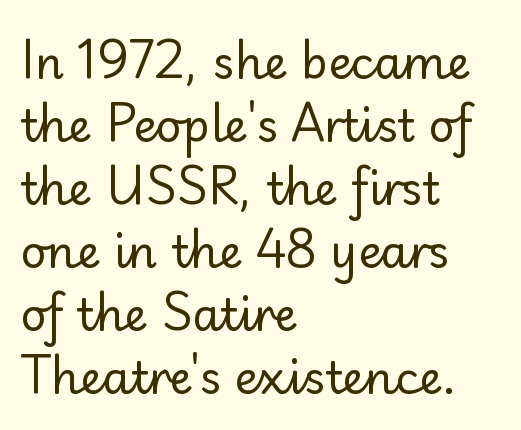
Q: Is the text bold? A: No.
Q: Is the text italic (slanted)? A: No, it is upright.
Q: Is the typeface a serif or a sans-serif typeface? A: Sans-serif.
Q: Is the text underlined? A: No.
Q: How is the paragraph aligned? A: Left-aligned.
Q: Is the spacing between letters normal or unusually wide? A: Normal.
Q: Is the spacing between lines tight, normal or loose? A: Normal.
Q: Width (condensed, normal, or wide)? A: Normal.
Q: Stroke contrast? A: Low.
Q: x-height? A: Small.
Q: Monospaced? A: No.
